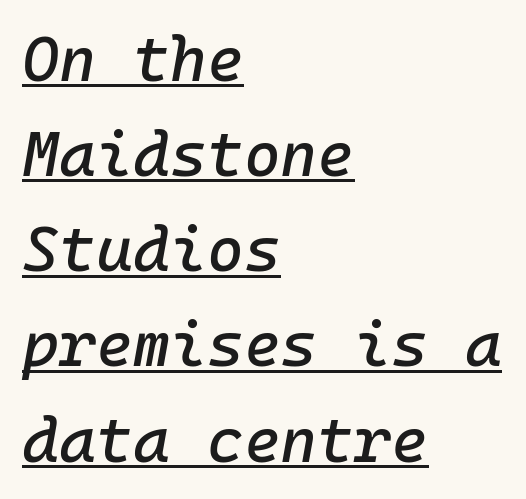
Q: Is the text italic (slanted)? A: Yes, it leans right by about 10 degrees.
Q: Is the text underlined? A: Yes.
Q: How is the paragraph aligned? A: Left-aligned.
Q: Is the spacing between letters normal or unusually wide? A: Normal.
Q: Is the spacing between lines tight, normal or loose? A: Normal.
Q: Width (condensed, normal, or wide)? A: Normal.
Q: Stroke contrast? A: Low.
Q: x-height? A: Medium.
